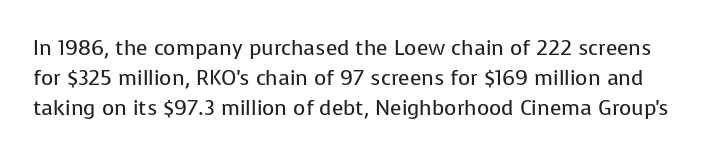
Line spacing here is normal. You can tell it's not italic because the verticals are truly vertical. The space beneath each line is pristine and unruled. Default kerning and tracking; the words read as compact shapes.
